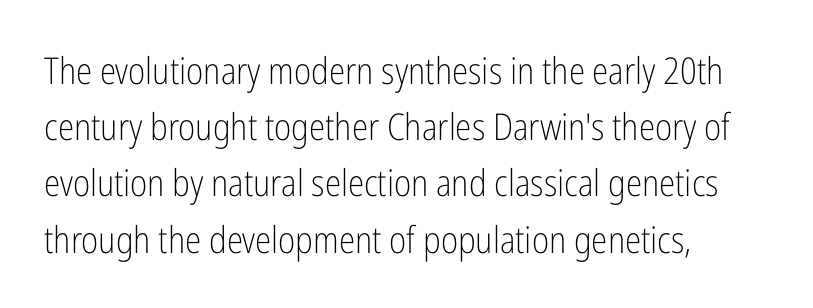
Q: Is the text bold? A: No.
Q: Is the text italic (slanted)? A: No, it is upright.
Q: Is the typeface a serif or a sans-serif typeface? A: Sans-serif.
Q: Is the text underlined? A: No.
Q: How is the paragraph aligned? A: Left-aligned.
Q: Is the spacing between letters normal or unusually wide? A: Normal.
Q: Is the spacing between lines tight, normal or loose? A: Normal.
Q: Width (condensed, normal, or wide)? A: Condensed.
Q: Stroke contrast? A: Low.
Q: x-height? A: Medium.
Q: Monospaced? A: No.
